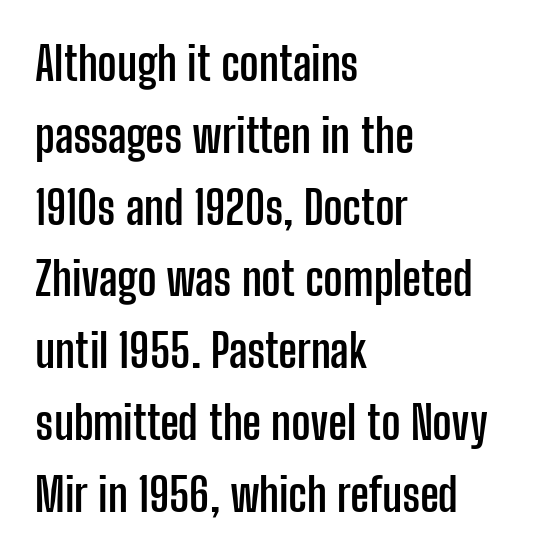
{"serif": "no", "italic": "no", "bold": "yes", "weight": "semibold", "width": "condensed", "stroke_contrast": "low", "x_height": "medium", "monospaced": "no", "underline": "no", "align": "left", "line_spacing": "normal", "line_spacing_ratio": 1.56, "letter_spacing": "normal", "letter_spacing_em": 0.0, "glyph_px": 46}
